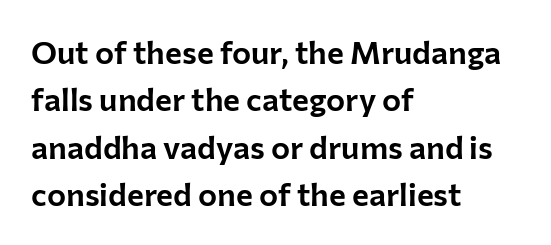
{"serif": "no", "italic": "no", "width": "normal", "stroke_contrast": "low", "x_height": "medium", "monospaced": "no", "underline": "no", "align": "left", "line_spacing": "normal", "line_spacing_ratio": 1.48, "letter_spacing": "normal", "letter_spacing_em": 0.0, "glyph_px": 32}
